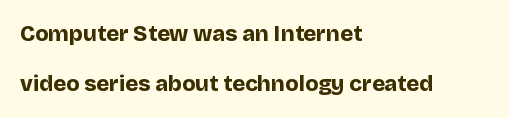
{"italic": "no", "bold": "yes", "underline": "no", "align": "left", "line_spacing": "loose", "line_spacing_ratio": 2.29, "letter_spacing": "normal", "letter_spacing_em": 0.0, "glyph_px": 22}
